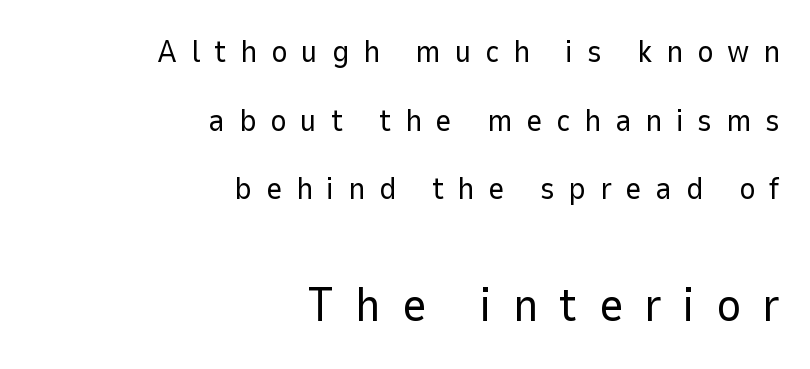
{"serif": "no", "italic": "no", "bold": "no", "weight": "regular", "width": "normal", "stroke_contrast": "low", "x_height": "medium", "monospaced": "no", "underline": "no", "align": "right", "line_spacing": "loose", "line_spacing_ratio": 2.21, "letter_spacing": "wide", "letter_spacing_em": 0.45, "larger_block": "second", "size_ratio": 1.52, "glyph_px": 47}
